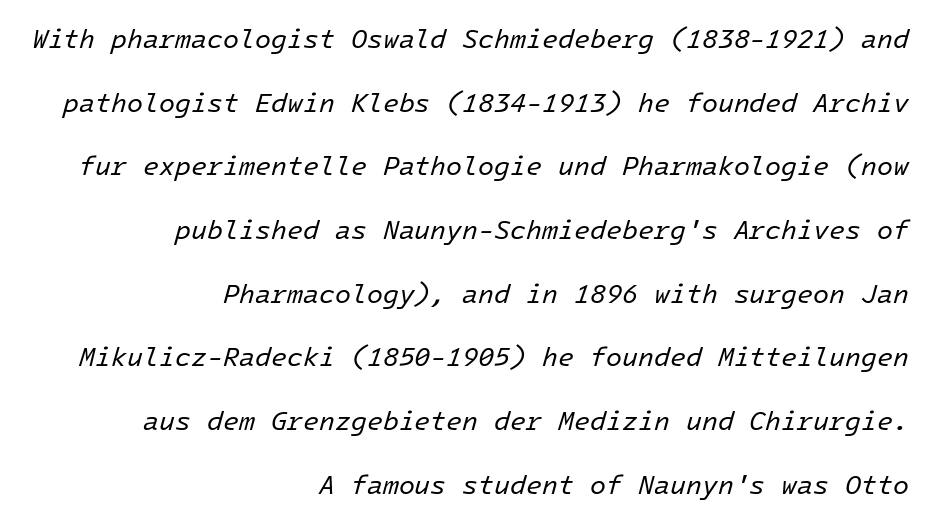
The image shows 26 px text type, italic (leaning right); set right-aligned, loose line spacing (2.45x), normal letter spacing, not underlined.
